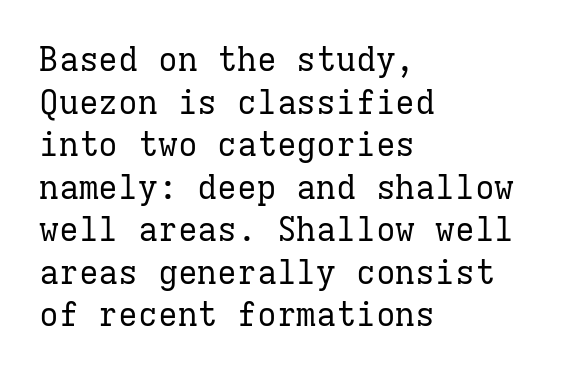
Q: Is the text bold? A: No.
Q: Is the text italic (slanted)? A: No, it is upright.
Q: Is the typeface a serif or a sans-serif typeface? A: Serif.
Q: Is the text underlined? A: No.
Q: How is the paragraph aligned? A: Left-aligned.
Q: Is the spacing between letters normal or unusually wide? A: Normal.
Q: Is the spacing between lines tight, normal or loose? A: Normal.
Q: Width (condensed, normal, or wide)? A: Normal.
Q: Stroke contrast? A: Low.
Q: x-height? A: Medium.
Q: Monospaced? A: Yes.
